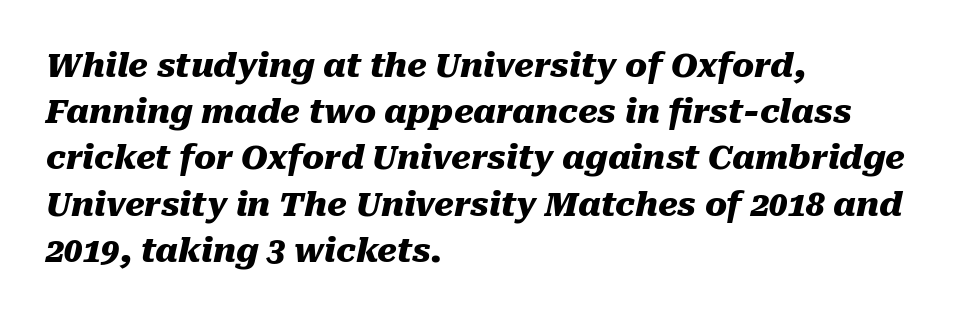
The image shows 33 px heavy type, italic (leaning right); set left-aligned, normal line spacing (1.4x), normal letter spacing, not underlined; medium stroke contrast and a medium x-height.
